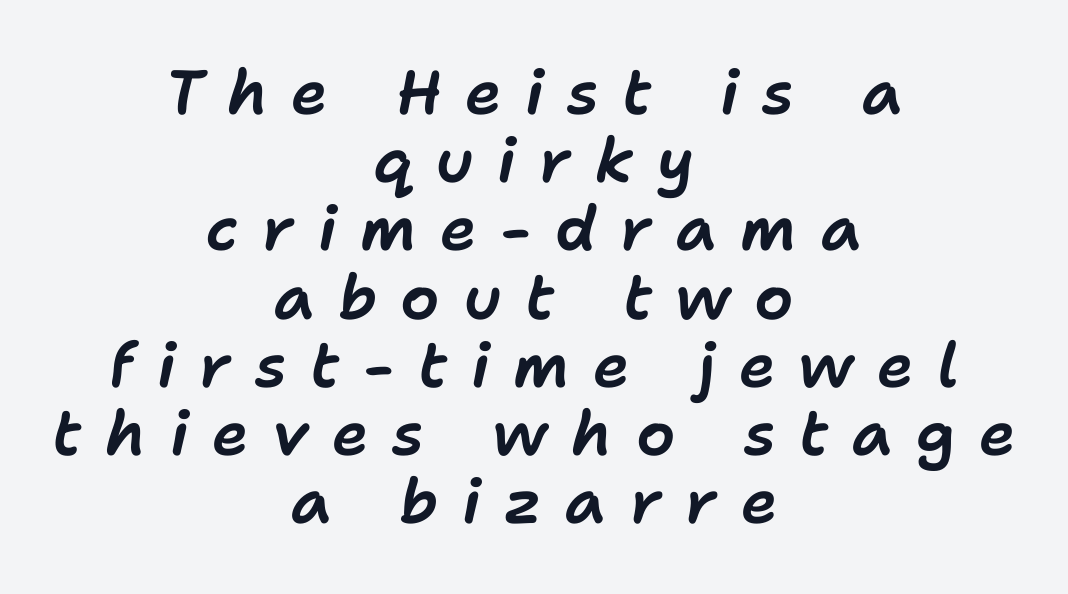
{"italic": "yes", "lean": "right", "slant_degrees": 11, "width": "normal", "stroke_contrast": "low", "x_height": "medium", "monospaced": "no", "underline": "no", "align": "center", "line_spacing": "tight", "line_spacing_ratio": 1.1, "letter_spacing": "wide", "letter_spacing_em": 0.38, "glyph_px": 62}
